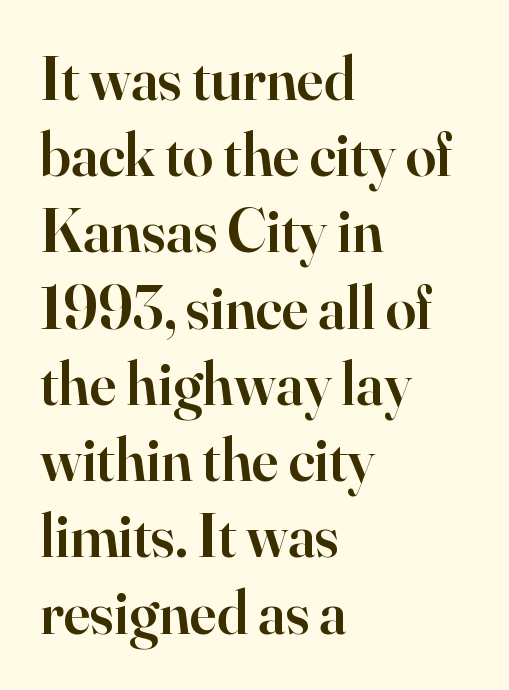
The lines in this sample share a left origin and differ only in where they stop. Normally led — the rows are evenly, conventionally spaced. The area under the type is left untouched. The type is set solid horizontally, with unmodified tracking.
